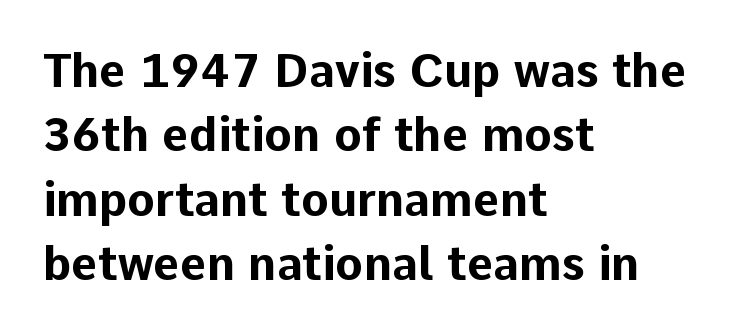
Interline gaps are of average width in this sample. This sample has the flowing, uneven cadence of proportional lettering. Is the type bold? Yes — the strokes are clearly thick and heavy. Grotesque or geometric, the face here clearly has no serifs. A classic flush-left, rag-right setting is used for this passage. Nobody touched the tracking dial on this one.
